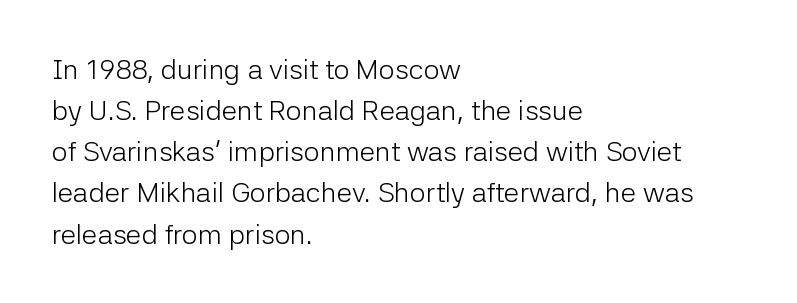
Q: Is the text bold? A: No.
Q: Is the text italic (slanted)? A: No, it is upright.
Q: Is the typeface a serif or a sans-serif typeface? A: Sans-serif.
Q: Is the text underlined? A: No.
Q: How is the paragraph aligned? A: Left-aligned.
Q: Is the spacing between letters normal or unusually wide? A: Normal.
Q: Is the spacing between lines tight, normal or loose? A: Normal.
Q: Width (condensed, normal, or wide)? A: Normal.
Q: Stroke contrast? A: Low.
Q: x-height? A: Medium.
Q: Monospaced? A: No.
